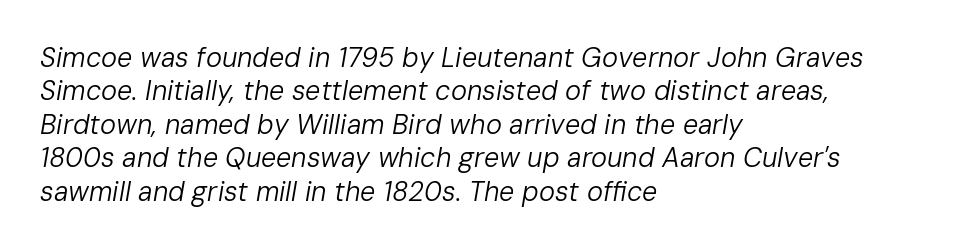
The image shows 27 px text type, italic (leaning right); set left-aligned, line spacing 1.24x, normal letter spacing, not underlined.
